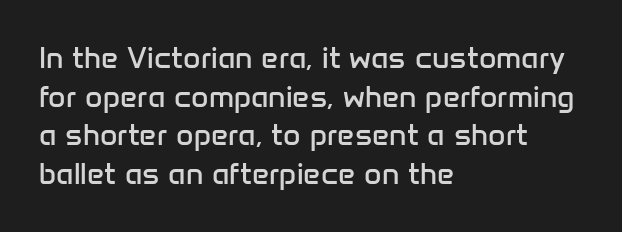
Classification — sans serif. The line texture is even and compact thanks to regular tracking. No italicization has been applied; the sample stays upright. Has an underline been added? It has not.
